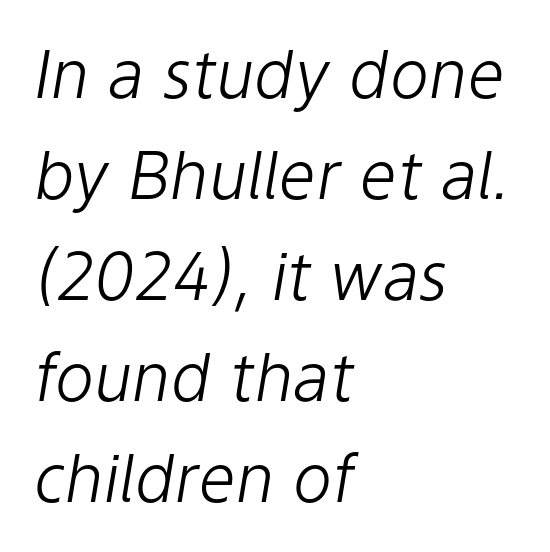
{"italic": "yes", "lean": "right", "slant_degrees": 9, "bold": "no", "weight": "light", "width": "normal", "stroke_contrast": "low", "x_height": "medium", "monospaced": "no", "underline": "no", "align": "left", "line_spacing": "normal", "line_spacing_ratio": 1.53, "letter_spacing": "normal", "letter_spacing_em": 0.0, "glyph_px": 66}
